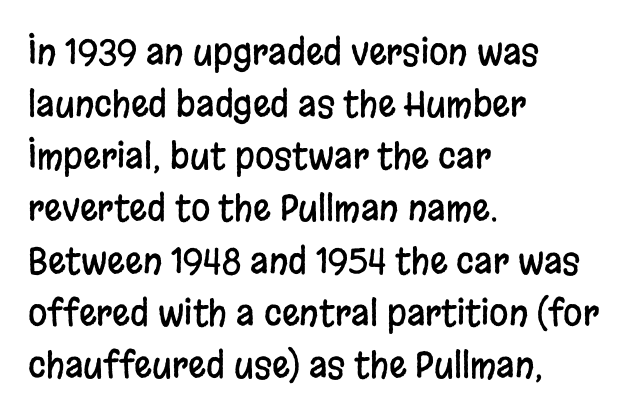
Rule under the text: the space is simply empty. The letters stand straight up with perfectly vertical stems. Note the varied advance widths — an 'i' is clearly narrower than an 'm'. Teacher's note: observe the even left margin — that is flush-left alignment. Serifs: no, the terminals of the letterforms are clean.
